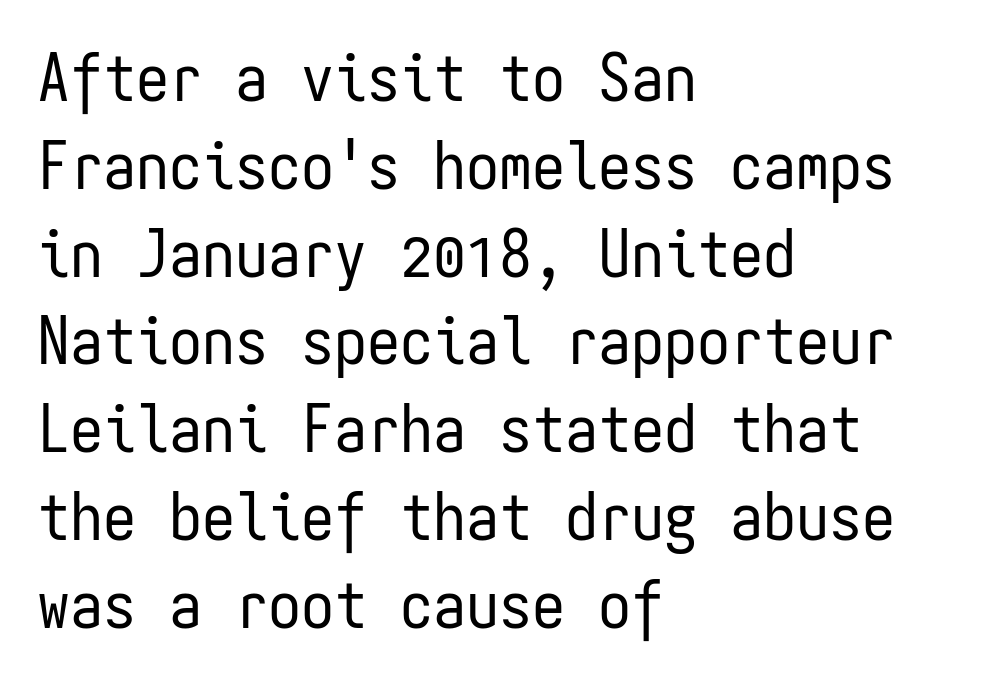
Whoever set this chose a conventional vertical rhythm. Stroke mass is kept to a normal reading level or below. Only glyphs here, with clear space below each row. A roman cut, with each character standing at attention.
